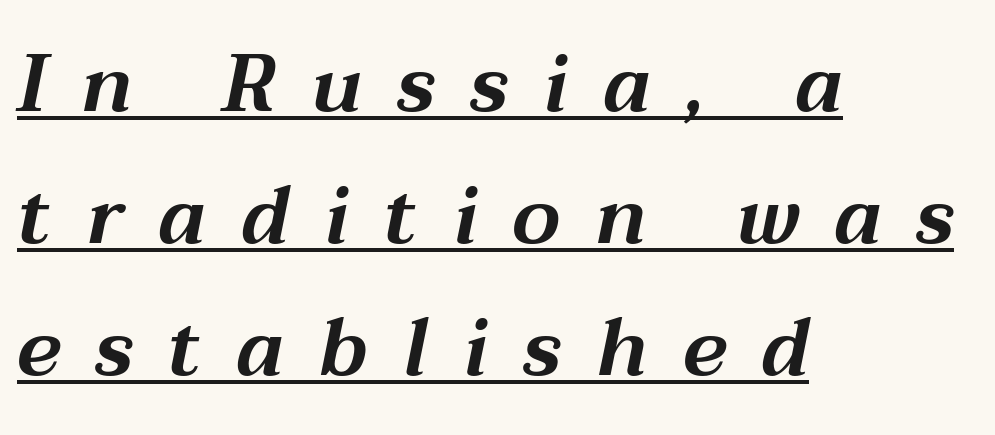
{"italic": "yes", "lean": "right", "slant_degrees": 12, "width": "wide", "stroke_contrast": "medium", "x_height": "medium", "monospaced": "no", "underline": "yes", "align": "left", "line_spacing": "normal", "line_spacing_ratio": 1.65, "letter_spacing": "wide", "letter_spacing_em": 0.43, "glyph_px": 80}
